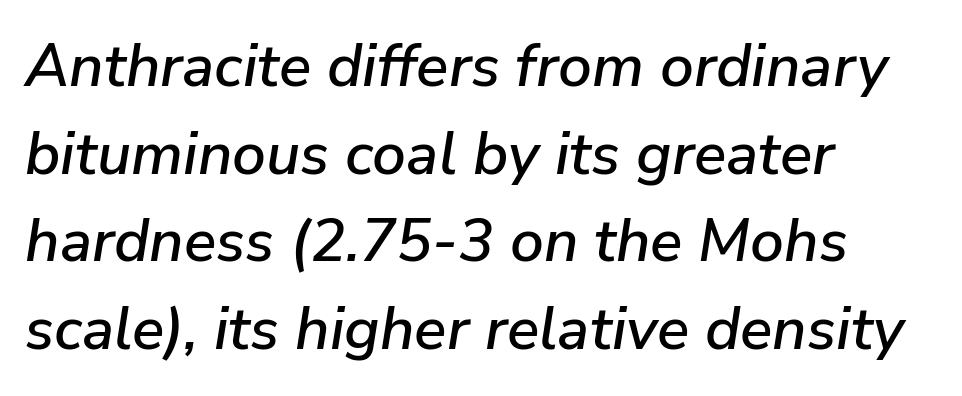
Q: Is the text italic (slanted)? A: Yes, it leans right by about 9 degrees.
Q: Is the text underlined? A: No.
Q: How is the paragraph aligned? A: Left-aligned.
Q: Is the spacing between letters normal or unusually wide? A: Normal.
Q: Is the spacing between lines tight, normal or loose? A: Normal.
Q: Width (condensed, normal, or wide)? A: Normal.
Q: Stroke contrast? A: Low.
Q: x-height? A: Medium.
Q: Monospaced? A: No.
